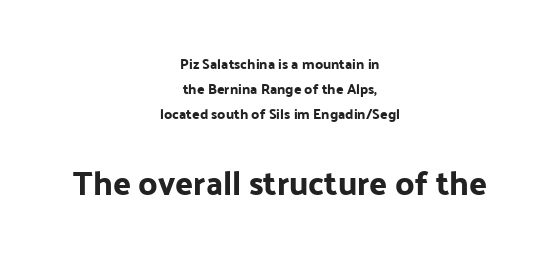
Q: Is the text italic (slanted)? A: No, it is upright.
Q: Is the typeface a serif or a sans-serif typeface? A: Sans-serif.
Q: Is the text underlined? A: No.
Q: How is the paragraph aligned? A: Centered.
Q: Is the spacing between letters normal or unusually wide? A: Normal.
Q: Which block of text is set in a larger size, the first (top) or the second (bottom)? A: The second (bottom) one.
Q: Width (condensed, normal, or wide)? A: Normal.
Q: Stroke contrast? A: Low.
Q: x-height? A: Medium.
Q: Monospaced? A: No.
